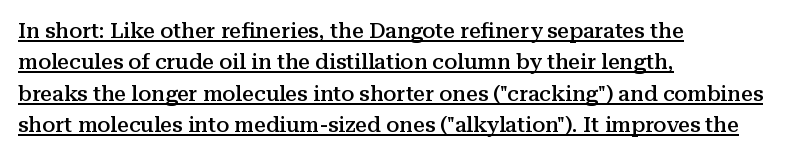
Q: Is the text bold? A: Semi-bold.
Q: Is the text italic (slanted)? A: No, it is upright.
Q: Is the text underlined? A: Yes.
Q: How is the paragraph aligned? A: Left-aligned.
Q: Is the spacing between letters normal or unusually wide? A: Normal.
Q: Is the spacing between lines tight, normal or loose? A: Normal.
